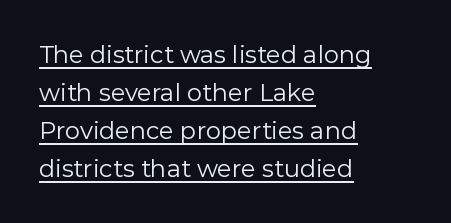
The image shows 24 px text type, upright; set left-aligned, normal line spacing (1.58x), normal letter spacing, underlined.
